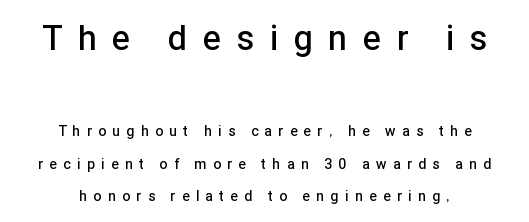
Q: Is the text bold? A: Semi-bold.
Q: Is the text italic (slanted)? A: No, it is upright.
Q: Is the typeface a serif or a sans-serif typeface? A: Sans-serif.
Q: Is the text underlined? A: No.
Q: How is the paragraph aligned? A: Centered.
Q: Is the spacing between letters normal or unusually wide? A: Unusually wide.
Q: Is the spacing between lines tight, normal or loose? A: Loose.
Q: Which block of text is set in a larger size, the first (top) or the second (bottom)? A: The first (top) one.
Q: Width (condensed, normal, or wide)? A: Normal.
Q: Stroke contrast? A: Low.
Q: x-height? A: Medium.
Q: Monospaced? A: No.
